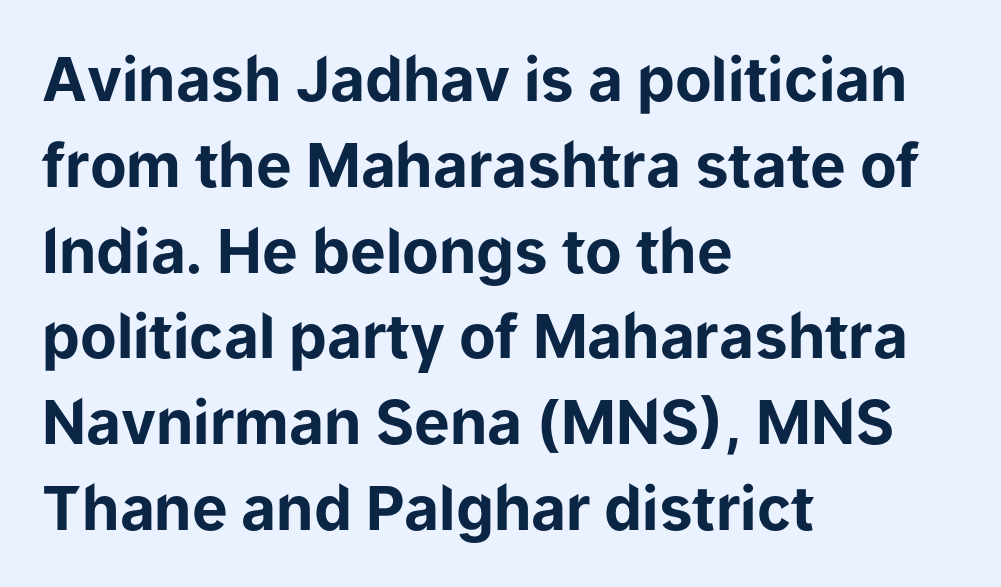
Style check: upright. How heavy is the stroke? Heavy — this is a bold. A typesetter would label this face a sans. If you measured baseline to baseline, you'd find a middling distance.
